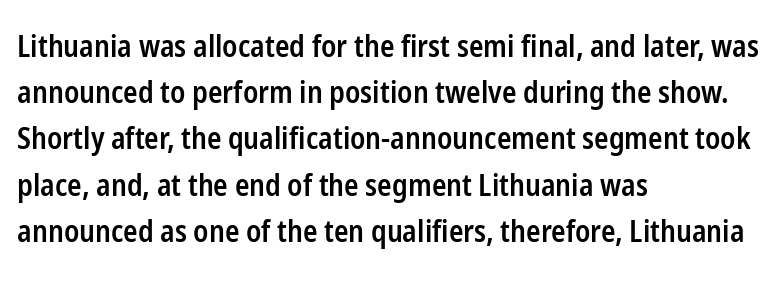
{"serif": "no", "italic": "no", "bold": "semi", "weight": "semibold", "width": "condensed", "stroke_contrast": "low", "x_height": "medium", "monospaced": "no", "underline": "no", "align": "left", "line_spacing": "normal", "line_spacing_ratio": 1.54, "letter_spacing": "normal", "letter_spacing_em": 0.0, "glyph_px": 30}
